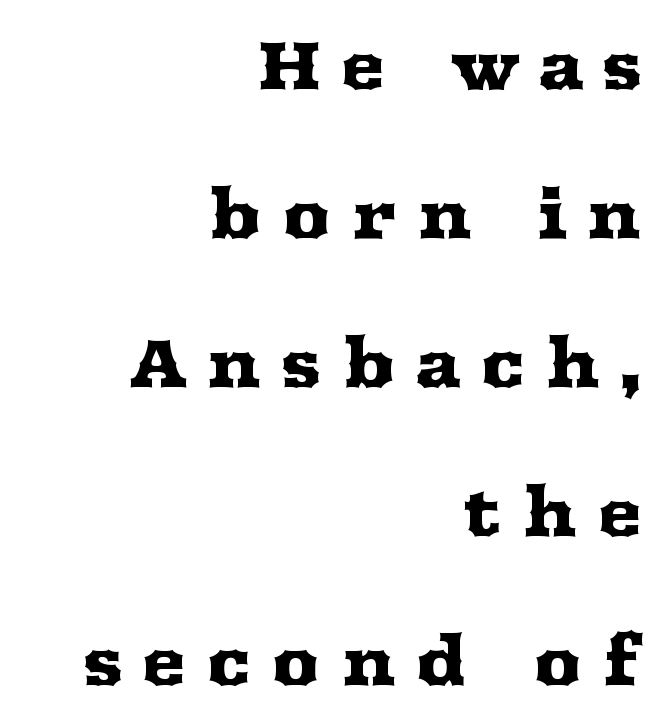
Q: Is the text italic (slanted)? A: No, it is upright.
Q: Is the typeface a serif or a sans-serif typeface? A: Serif.
Q: Is the text underlined? A: No.
Q: How is the paragraph aligned? A: Right-aligned.
Q: Is the spacing between letters normal or unusually wide? A: Unusually wide.
Q: Is the spacing between lines tight, normal or loose? A: Loose.
Q: Width (condensed, normal, or wide)? A: Wide.
Q: Stroke contrast? A: Medium.
Q: x-height? A: Medium.
Q: Monospaced? A: No.
